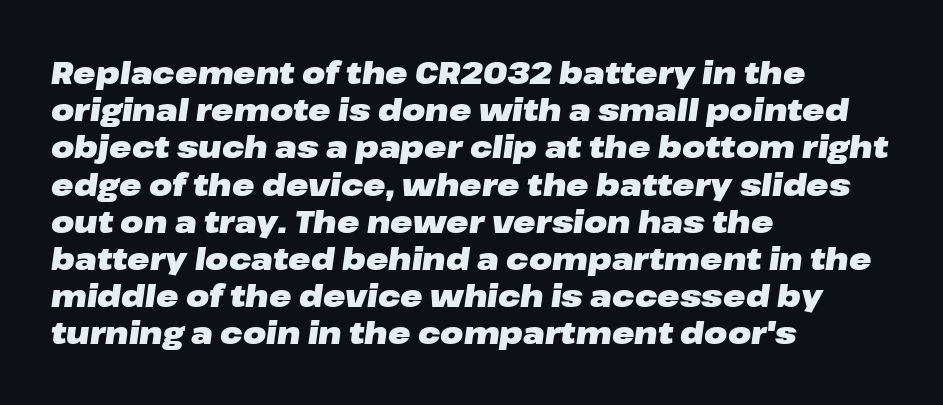
{"italic": "yes", "lean": "right", "slant_degrees": 8, "bold": "yes", "weight": "heavy", "width": "wide", "stroke_contrast": "low", "x_height": "medium", "monospaced": "no", "underline": "no", "align": "left", "line_spacing_ratio": 1.24, "letter_spacing": "normal", "letter_spacing_em": 0.0, "glyph_px": 30}
